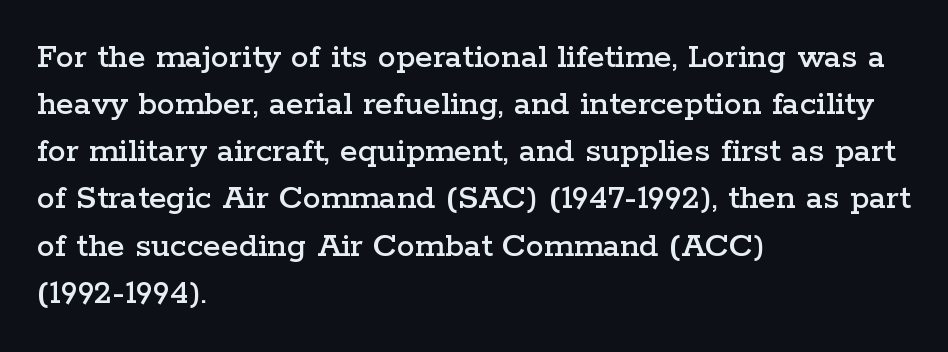
Q: Is the text italic (slanted)? A: No, it is upright.
Q: Is the typeface a serif or a sans-serif typeface? A: Serif.
Q: Is the text underlined? A: No.
Q: How is the paragraph aligned? A: Left-aligned.
Q: Is the spacing between letters normal or unusually wide? A: Normal.
Q: Is the spacing between lines tight, normal or loose? A: Normal.
Q: Width (condensed, normal, or wide)? A: Wide.
Q: Stroke contrast? A: Low.
Q: x-height? A: Medium.
Q: Monospaced? A: No.
